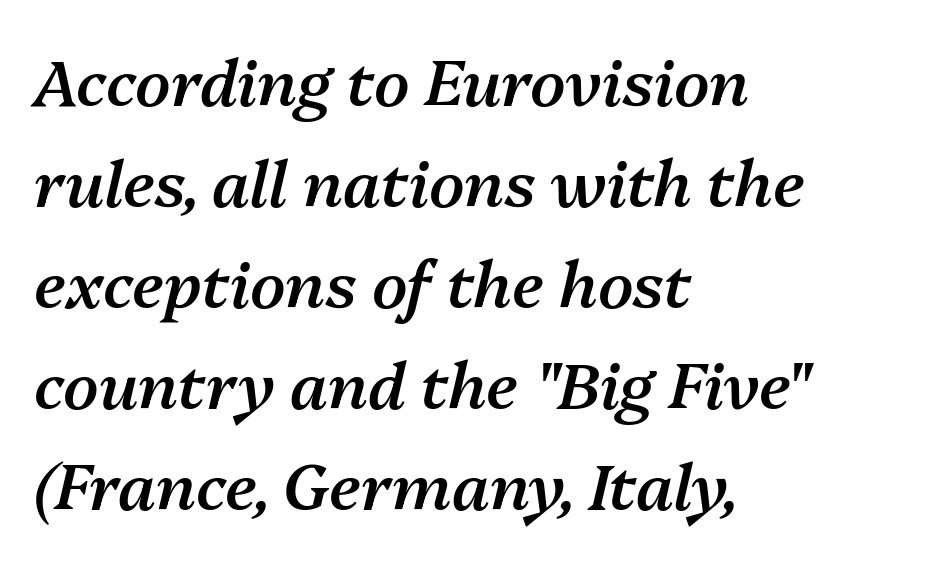
The image shows 64 px semibold type, italic (leaning right); set left-aligned, normal line spacing (1.58x), normal letter spacing, not underlined; medium stroke contrast and a medium x-height.
